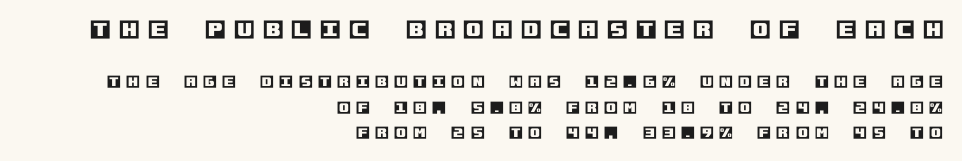
{"italic": "no", "underline": "no", "align": "right", "line_spacing_ratio": 1.85, "letter_spacing": "wide", "letter_spacing_em": 0.39, "larger_block": "first", "size_ratio": 1.5, "glyph_px": 21}
